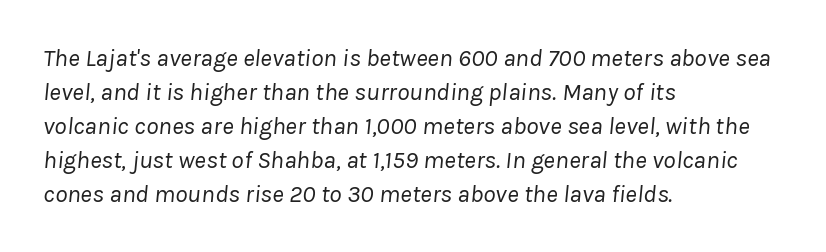
No word sits above an underline. Caption: multi-line text, flush left, ragged right. A normal amount of white space separates one row of letters from the next. Yep, that's italic — everything's leaning.
